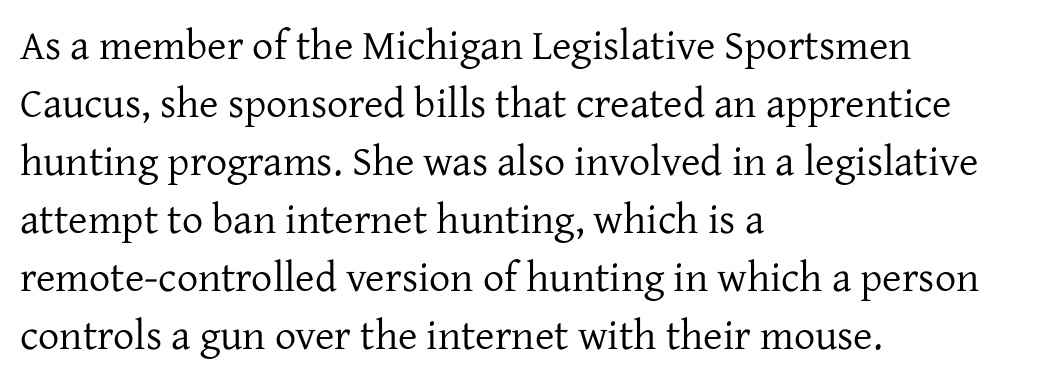
The image shows 42 px regular-weight serif type, upright; set left-aligned, normal line spacing (1.38x), normal letter spacing, not underlined; low stroke contrast and a medium x-height.
